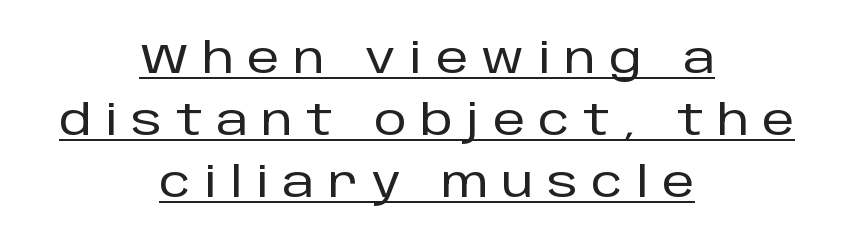
Grotesque or geometric, the face here clearly has no serifs. Each word looks stretched out because of the extra space between its letters. Looks like regular typesetting: each glyph gets only the width it needs. Leading: standard. In terms of posture, this sample is upright. Honestly, the underline is the first thing you notice here.
